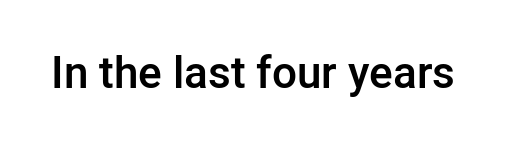
{"serif": "no", "italic": "no", "bold": "semi", "weight": "semibold", "width": "normal", "stroke_contrast": "low", "x_height": "medium", "monospaced": "no", "underline": "no", "letter_spacing": "normal", "letter_spacing_em": 0.0, "glyph_px": 44}
